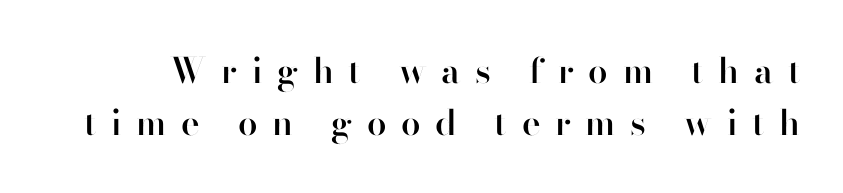
{"serif": "no", "italic": "no", "bold": "semi", "weight": "semibold", "width": "normal", "stroke_contrast": "high", "x_height": "small", "monospaced": "no", "underline": "no", "line_spacing": "normal", "line_spacing_ratio": 1.5, "letter_spacing": "wide", "letter_spacing_em": 0.42, "glyph_px": 35}
